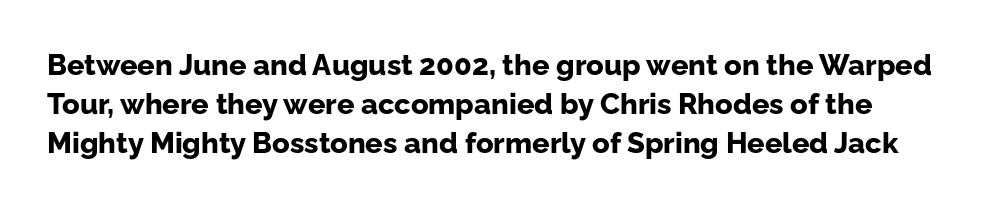
Upright lettering throughout. Notice how descenders clear the ascenders below comfortably — that's standard leading. The strokes are fattened all the way to bold. Inter-character spacing is left at the font's built-in metrics. The letters advance in unequal steps, a hallmark of proportional type.
